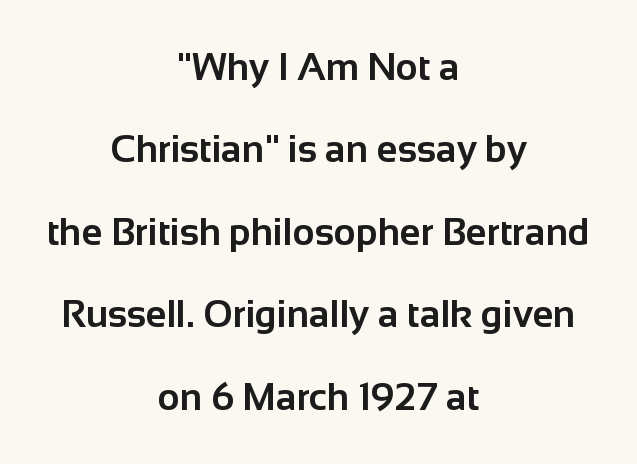
Q: Is the text bold? A: Yes.
Q: Is the text italic (slanted)? A: No, it is upright.
Q: Is the typeface a serif or a sans-serif typeface? A: Sans-serif.
Q: Is the text underlined? A: No.
Q: How is the paragraph aligned? A: Centered.
Q: Is the spacing between letters normal or unusually wide? A: Normal.
Q: Is the spacing between lines tight, normal or loose? A: Loose.
Q: Width (condensed, normal, or wide)? A: Normal.
Q: Stroke contrast? A: Low.
Q: x-height? A: Medium.
Q: Monospaced? A: No.
